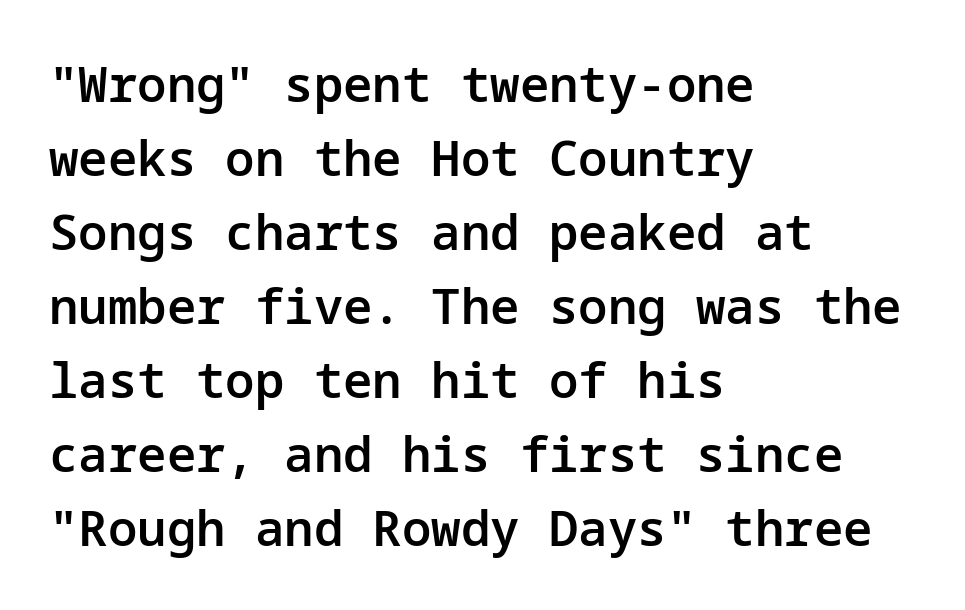
Q: Is the text bold? A: Semi-bold.
Q: Is the text italic (slanted)? A: No, it is upright.
Q: Is the typeface a serif or a sans-serif typeface? A: Sans-serif.
Q: Is the text underlined? A: No.
Q: How is the paragraph aligned? A: Left-aligned.
Q: Is the spacing between letters normal or unusually wide? A: Normal.
Q: Is the spacing between lines tight, normal or loose? A: Normal.
Q: Width (condensed, normal, or wide)? A: Normal.
Q: Stroke contrast? A: Low.
Q: x-height? A: Medium.
